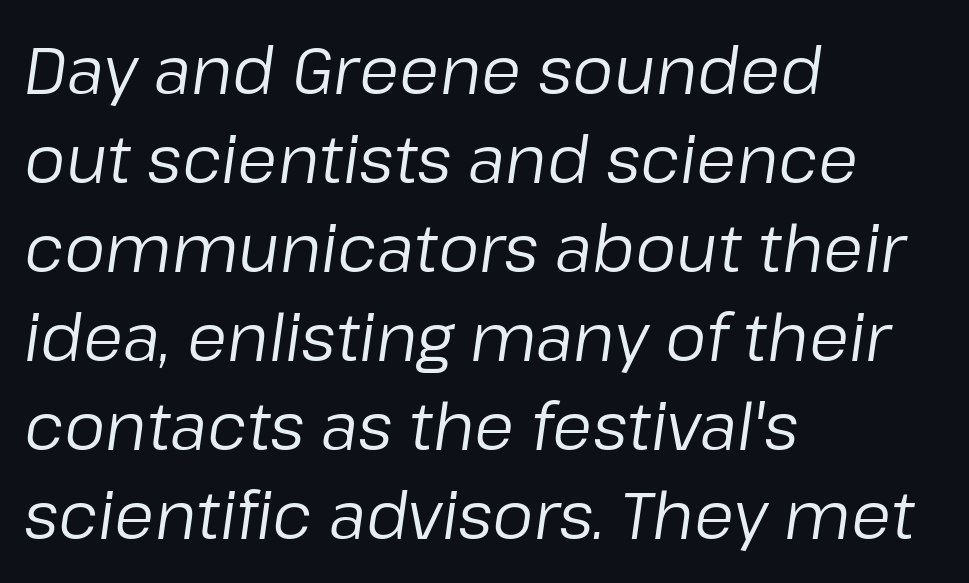
The passage shown is typed in a proportional face where columns would drift. No letter is thick-stroked: the sample isn't bold. Descenders hang freely into open space. The setting favours the left margin, as ordinary paragraphs usually do. Style check: oblique. Baseline-to-baseline distance is the conventional proportion of letter height.
